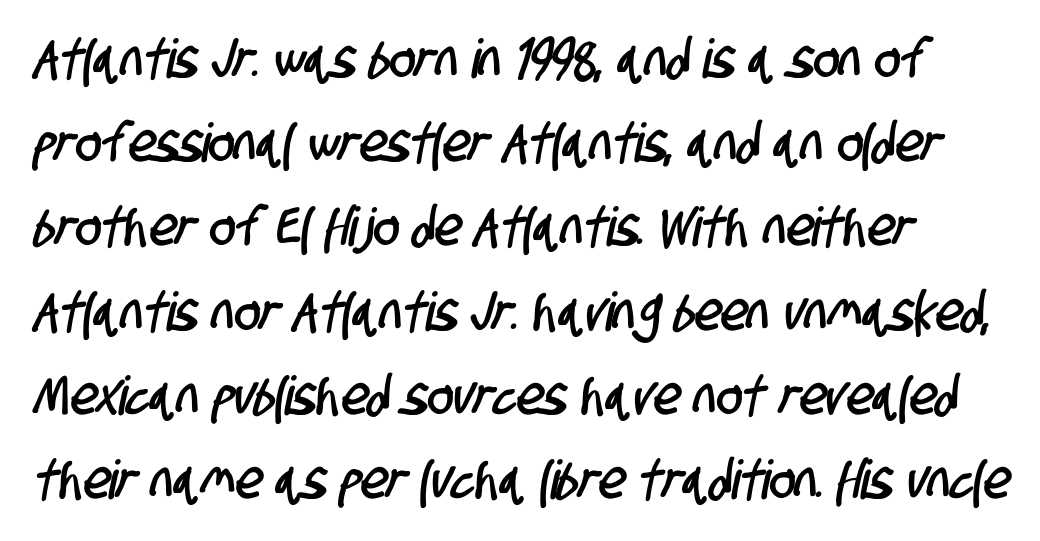
Q: Is the typeface a serif or a sans-serif typeface? A: Sans-serif.
Q: Is the text underlined? A: No.
Q: Is the spacing between letters normal or unusually wide? A: Normal.
Q: Is the spacing between lines tight, normal or loose? A: Normal.
Q: Width (condensed, normal, or wide)? A: Condensed.
Q: Stroke contrast? A: Low.
Q: x-height? A: Large.
Q: Monospaced? A: No.
